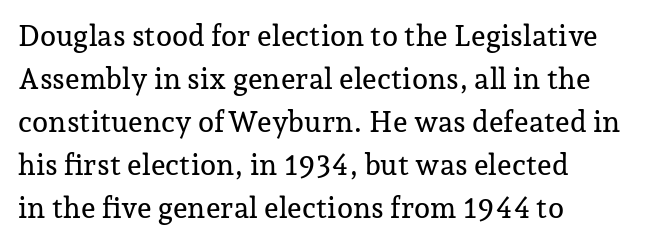
Q: Is the text italic (slanted)? A: No, it is upright.
Q: Is the typeface a serif or a sans-serif typeface? A: Serif.
Q: Is the text underlined? A: No.
Q: How is the paragraph aligned? A: Left-aligned.
Q: Is the spacing between letters normal or unusually wide? A: Normal.
Q: Is the spacing between lines tight, normal or loose? A: Normal.
Q: Width (condensed, normal, or wide)? A: Normal.
Q: Stroke contrast? A: Low.
Q: x-height? A: Medium.
Q: Monospaced? A: No.
